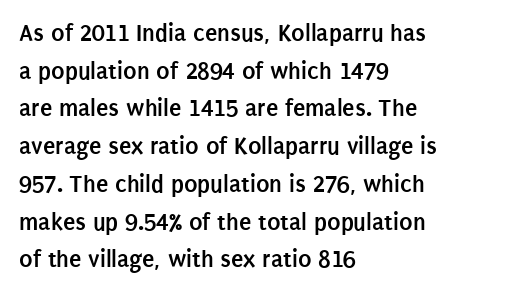
Q: Is the text bold? A: Yes.
Q: Is the text italic (slanted)? A: No, it is upright.
Q: Is the text underlined? A: No.
Q: How is the paragraph aligned? A: Left-aligned.
Q: Is the spacing between letters normal or unusually wide? A: Normal.
Q: Is the spacing between lines tight, normal or loose? A: Normal.
